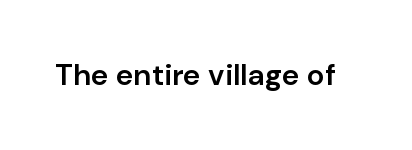
Strokes here are thickened, but only to semibold level. The words here are not underlined. The letters sit at their default tracking, neither squeezed nor spread. Note the varied advance widths — an 'i' is clearly narrower than an 'm'.
